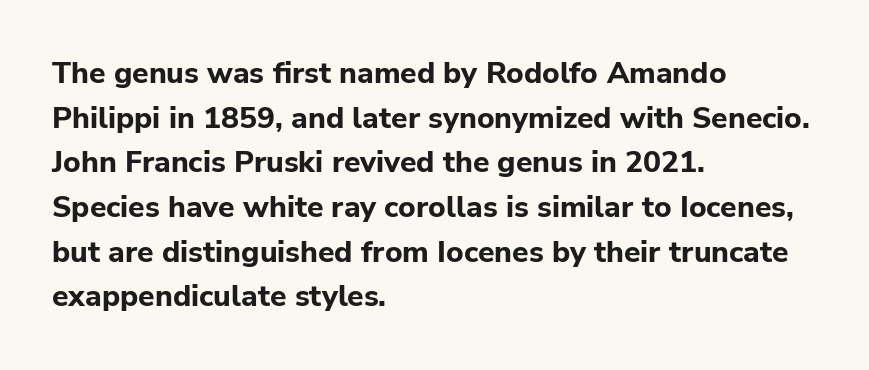
The image shows 30 px bold sans-serif type, upright; set left-aligned, normal line spacing (1.49x), normal letter spacing, not underlined; low stroke contrast and a medium x-height.
